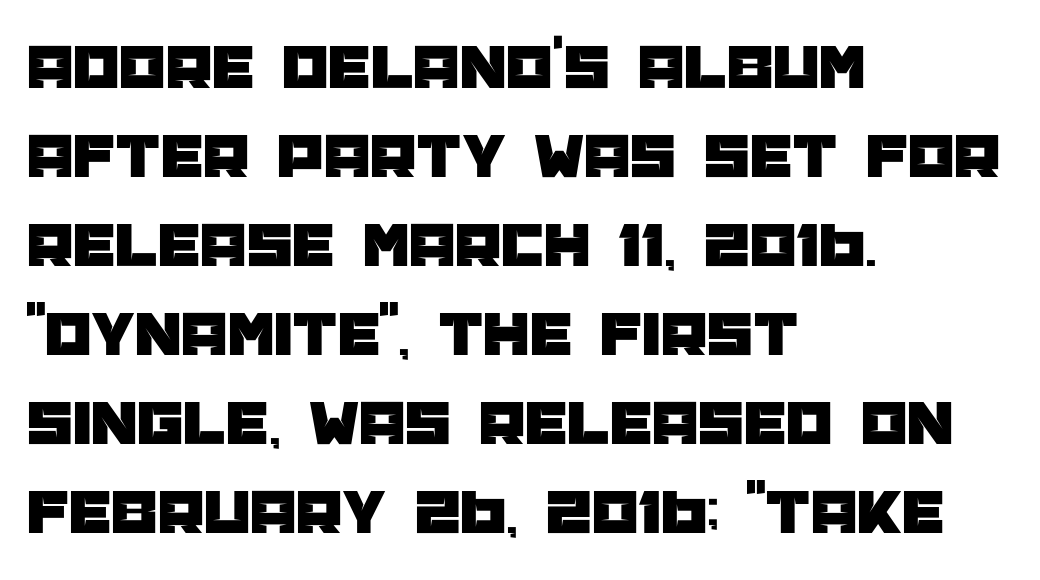
Q: Is the text italic (slanted)? A: No, it is upright.
Q: Is the typeface a serif or a sans-serif typeface? A: Sans-serif.
Q: Is the text underlined? A: No.
Q: How is the paragraph aligned? A: Left-aligned.
Q: Is the spacing between letters normal or unusually wide? A: Normal.
Q: Is the spacing between lines tight, normal or loose? A: Normal.
Q: Width (condensed, normal, or wide)? A: Normal.
Q: Stroke contrast? A: Low.
Q: x-height? A: Large.
Q: Monospaced? A: No.
